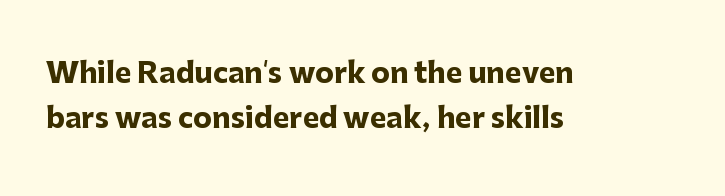
{"serif": "no", "italic": "no", "bold": "yes", "weight": "heavy", "width": "normal", "stroke_contrast": "low", "x_height": "medium", "monospaced": "no", "underline": "no", "align": "left", "line_spacing": "normal", "line_spacing_ratio": 1.59, "letter_spacing": "normal", "letter_spacing_em": 0.0, "glyph_px": 28}
